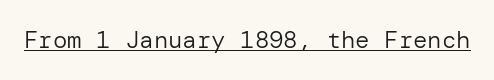
Underlined type. When letters stand straight like this, we call the style roman or upright. The line texture is even and compact thanks to regular tracking. The strokes carry an ordinary text weight at most.
